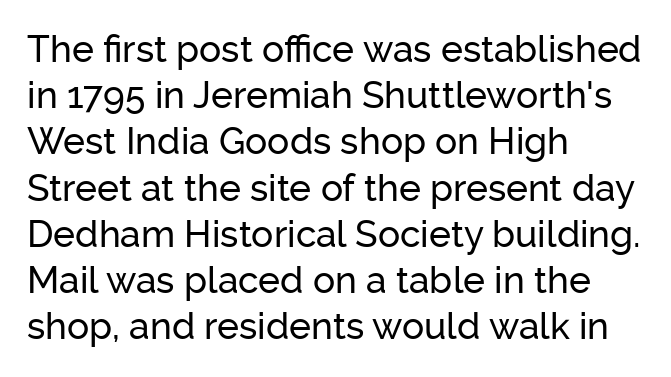
Q: Is the text italic (slanted)? A: No, it is upright.
Q: Is the typeface a serif or a sans-serif typeface? A: Sans-serif.
Q: Is the text underlined? A: No.
Q: How is the paragraph aligned? A: Left-aligned.
Q: Is the spacing between letters normal or unusually wide? A: Normal.
Q: Is the spacing between lines tight, normal or loose? A: Normal.
Q: Width (condensed, normal, or wide)? A: Normal.
Q: Stroke contrast? A: Low.
Q: x-height? A: Medium.
Q: Monospaced? A: No.
